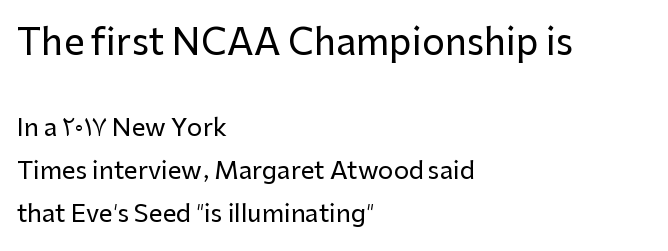
{"serif": "no", "italic": "no", "width": "normal", "stroke_contrast": "low", "x_height": "medium", "monospaced": "no", "underline": "no", "align": "left", "line_spacing_ratio": 1.8, "letter_spacing": "normal", "letter_spacing_em": 0.0, "larger_block": "first", "size_ratio": 1.5, "glyph_px": 36}
